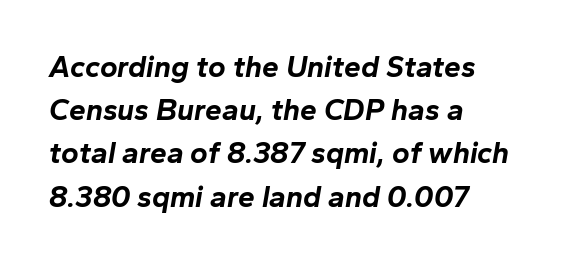
{"italic": "yes", "lean": "right", "slant_degrees": 10, "bold": "yes", "weight": "bold", "width": "normal", "stroke_contrast": "low", "x_height": "medium", "monospaced": "no", "underline": "no", "align": "left", "line_spacing": "normal", "line_spacing_ratio": 1.44, "letter_spacing": "normal", "letter_spacing_em": 0.0, "glyph_px": 30}
